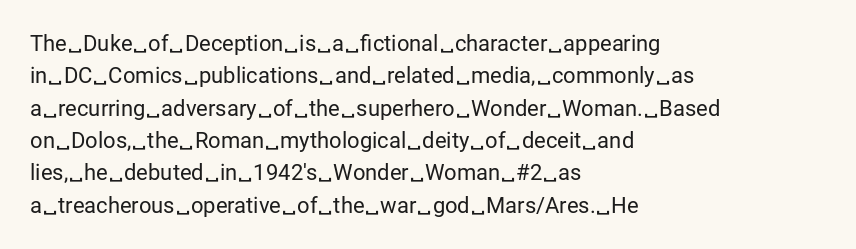
{"italic": "no", "bold": "no", "underline": "no", "align": "left", "line_spacing": "normal", "line_spacing_ratio": 1.47, "letter_spacing": "normal", "letter_spacing_em": 0.0, "glyph_px": 22}
